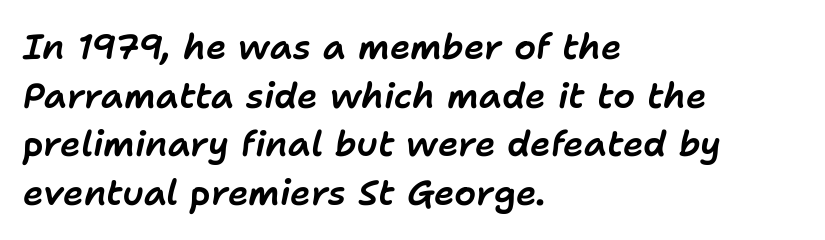
Q: Is the text italic (slanted)? A: Yes, it leans right by about 11 degrees.
Q: Is the text underlined? A: No.
Q: How is the paragraph aligned? A: Left-aligned.
Q: Is the spacing between letters normal or unusually wide? A: Normal.
Q: Is the spacing between lines tight, normal or loose? A: Normal.
Q: Width (condensed, normal, or wide)? A: Normal.
Q: Stroke contrast? A: Low.
Q: x-height? A: Medium.
Q: Monospaced? A: No.
